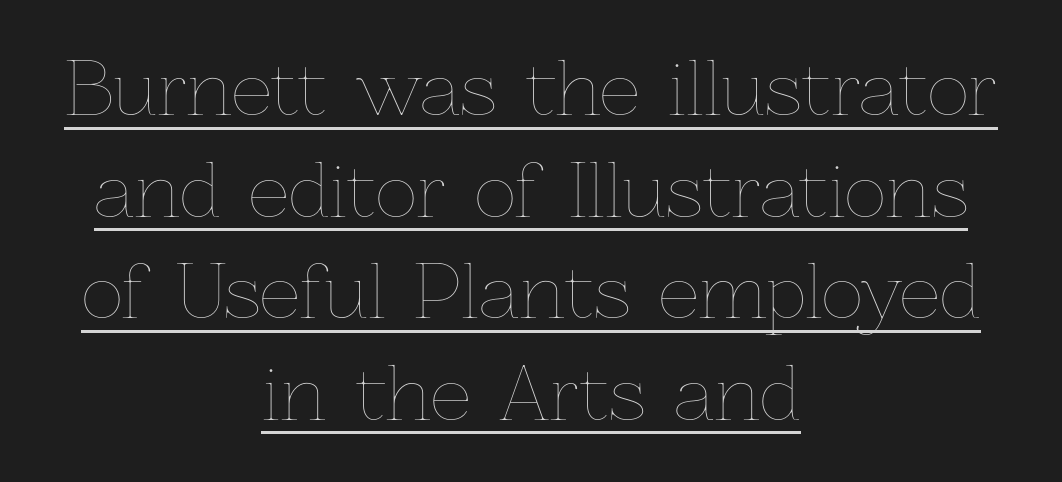
Is there much room between lines? A standard amount, neither cramped nor airy. Think of a printed novel: that variable character pitch is what you see here. These glyphs show unthickened strokes, regular width or finer. Somebody hit Ctrl+U on this one — the words are underlined.
